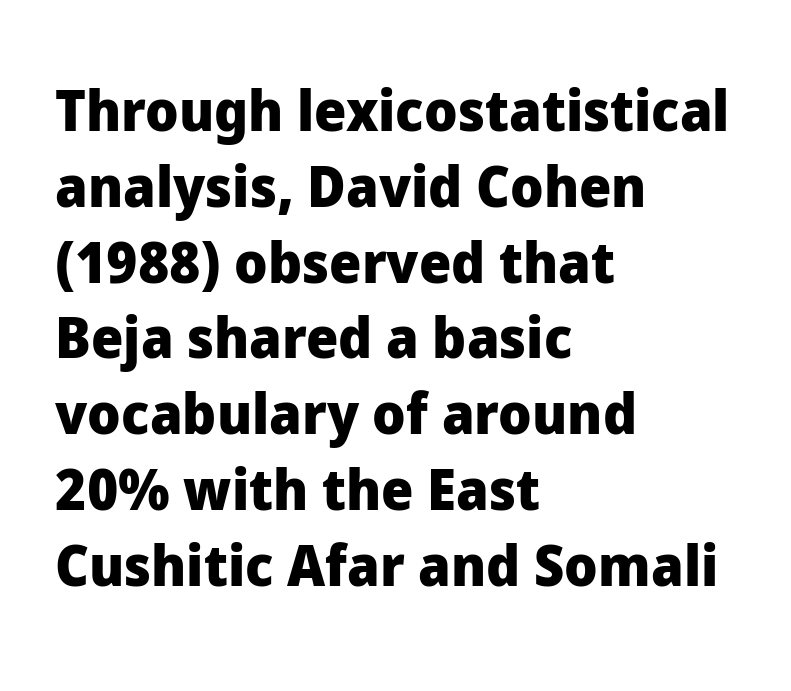
Q: Is the text bold? A: Yes.
Q: Is the text italic (slanted)? A: No, it is upright.
Q: Is the typeface a serif or a sans-serif typeface? A: Sans-serif.
Q: Is the text underlined? A: No.
Q: How is the paragraph aligned? A: Left-aligned.
Q: Is the spacing between letters normal or unusually wide? A: Normal.
Q: Is the spacing between lines tight, normal or loose? A: Normal.
Q: Width (condensed, normal, or wide)? A: Normal.
Q: Stroke contrast? A: Low.
Q: x-height? A: Medium.
Q: Monospaced? A: No.
